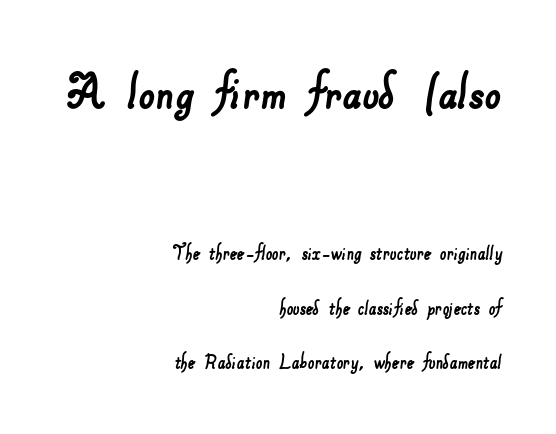
{"serif": "no", "width": "normal", "stroke_contrast": "low", "x_height": "small", "monospaced": "no", "underline": "no", "align": "right", "line_spacing": "loose", "line_spacing_ratio": 2.36, "letter_spacing": "normal", "letter_spacing_em": 0.0, "larger_block": "first", "size_ratio": 2.52, "glyph_px": 58}
